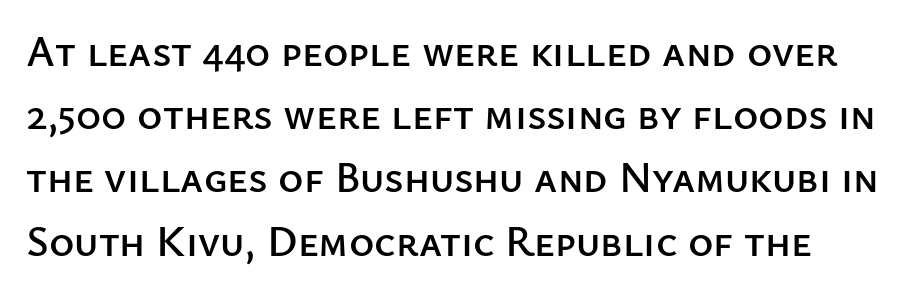
Ascenders rise straight up at ninety degrees. What kind of face is this? One without serifs — a sans. Nobody touched the tracking dial on this one. Honestly, there is no underline to notice here at all.
